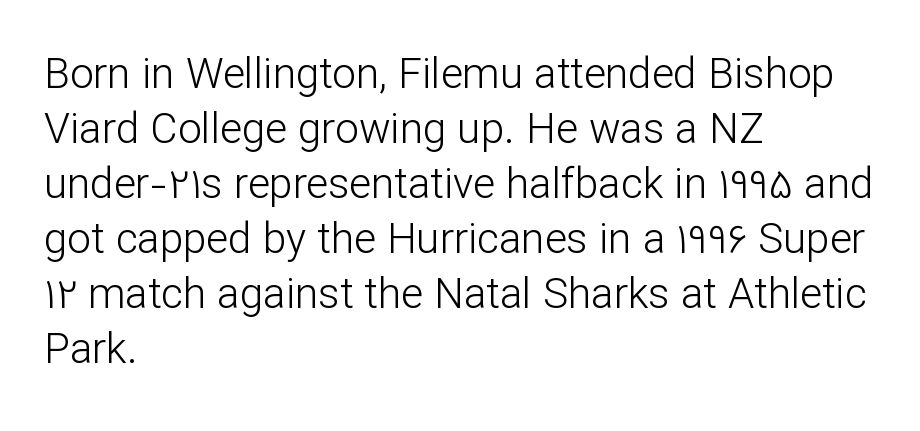
Q: Is the text bold? A: No.
Q: Is the text italic (slanted)? A: No, it is upright.
Q: Is the typeface a serif or a sans-serif typeface? A: Sans-serif.
Q: Is the text underlined? A: No.
Q: How is the paragraph aligned? A: Left-aligned.
Q: Is the spacing between letters normal or unusually wide? A: Normal.
Q: Is the spacing between lines tight, normal or loose? A: Normal.
Q: Width (condensed, normal, or wide)? A: Normal.
Q: Stroke contrast? A: Low.
Q: x-height? A: Medium.
Q: Monospaced? A: No.
